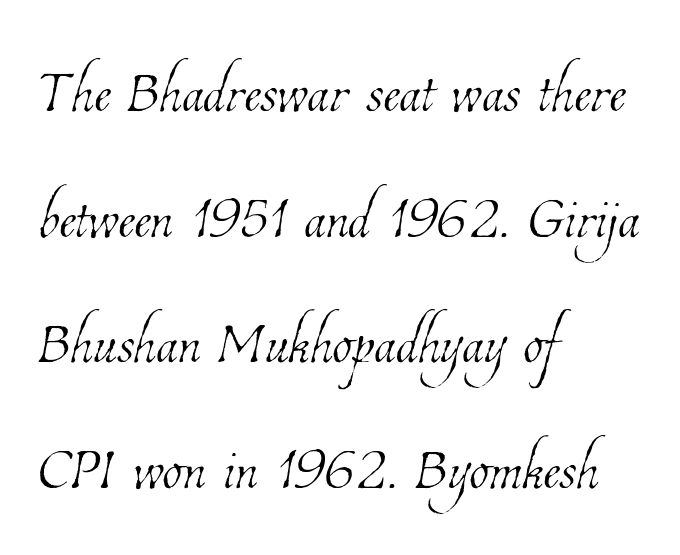
The image shows 80 px thin, condensed type; set left-aligned, normal line spacing (1.57x), normal letter spacing, not underlined; low stroke contrast and a medium x-height.
